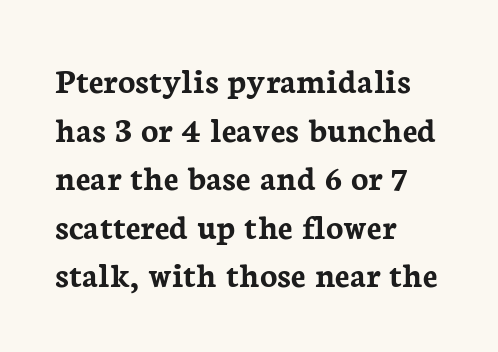
{"serif": "yes", "italic": "no", "bold": "yes", "weight": "semibold", "width": "normal", "stroke_contrast": "low", "x_height": "medium", "monospaced": "no", "underline": "no", "align": "left", "line_spacing": "normal", "line_spacing_ratio": 1.35, "letter_spacing": "normal", "letter_spacing_em": 0.0, "glyph_px": 36}
